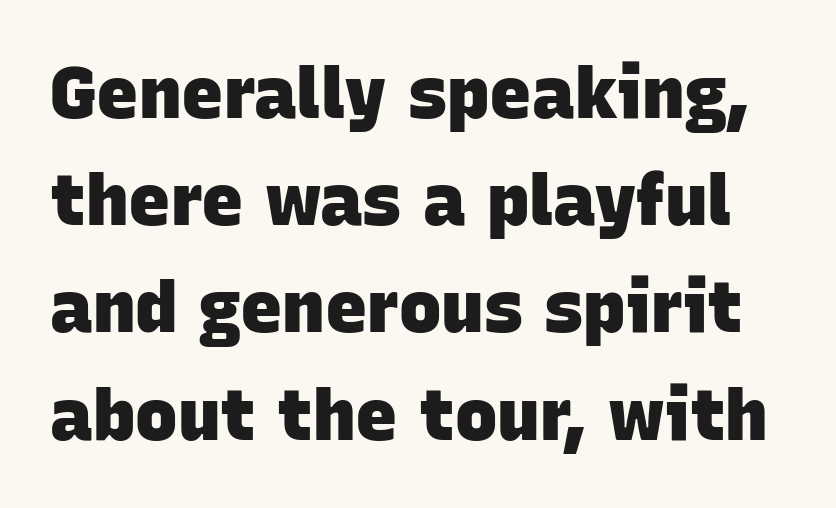
Q: Is the text bold? A: Yes.
Q: Is the typeface a serif or a sans-serif typeface? A: Sans-serif.
Q: Is the text underlined? A: No.
Q: Is the spacing between letters normal or unusually wide? A: Normal.
Q: Is the spacing between lines tight, normal or loose? A: Normal.
Q: Width (condensed, normal, or wide)? A: Normal.
Q: Stroke contrast? A: Low.
Q: x-height? A: Large.
Q: Monospaced? A: No.
